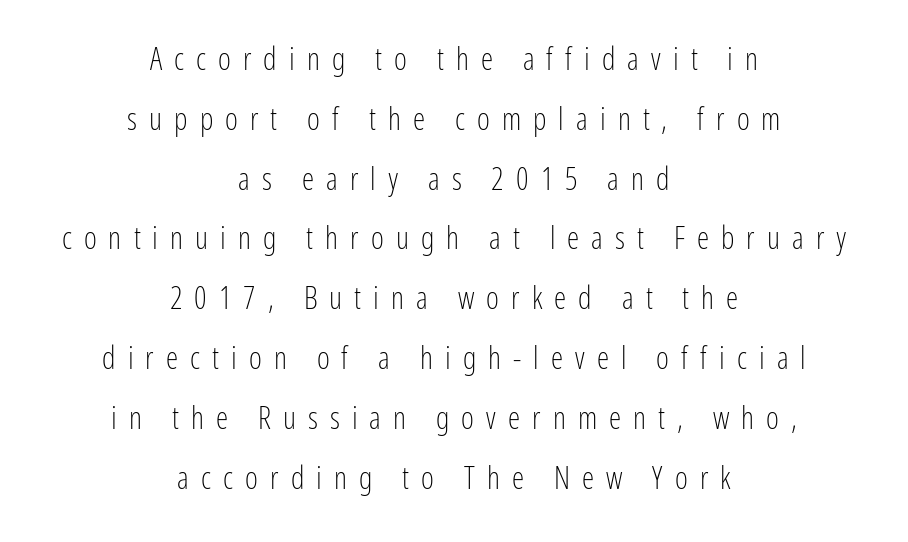
Q: Is the text bold? A: No.
Q: Is the text italic (slanted)? A: No, it is upright.
Q: Is the typeface a serif or a sans-serif typeface? A: Sans-serif.
Q: Is the text underlined? A: No.
Q: How is the paragraph aligned? A: Centered.
Q: Is the spacing between letters normal or unusually wide? A: Unusually wide.
Q: Is the spacing between lines tight, normal or loose? A: Loose.
Q: Width (condensed, normal, or wide)? A: Condensed.
Q: Stroke contrast? A: Low.
Q: x-height? A: Medium.
Q: Monospaced? A: No.
